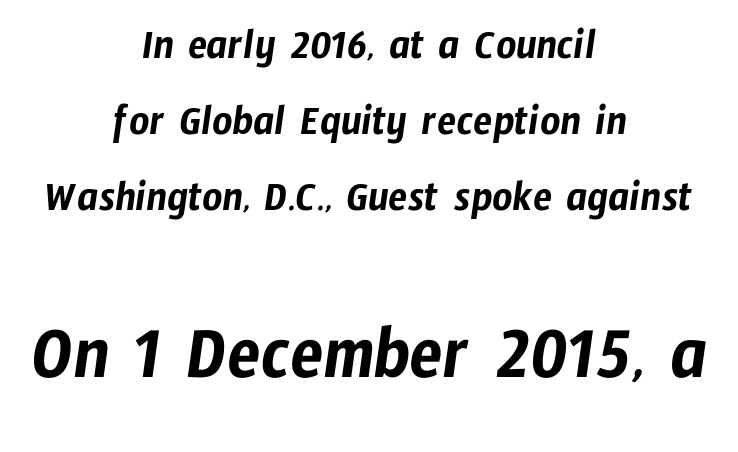
{"serif": "no", "width": "condensed", "stroke_contrast": "low", "x_height": "medium", "monospaced": "no", "underline": "no", "align": "center", "line_spacing_ratio": 1.73, "letter_spacing": "normal", "letter_spacing_em": 0.0, "larger_block": "second", "size_ratio": 1.75, "glyph_px": 77}
